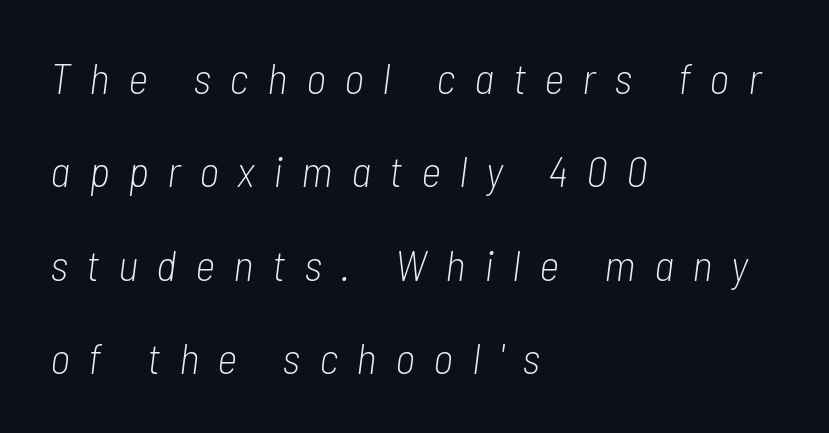
The image shows 44 px light, condensed type, italic (leaning right); set left-aligned, loose line spacing (2.12x), unusually wide letter spacing (+0.42 em), not underlined; low stroke contrast and a medium x-height.
